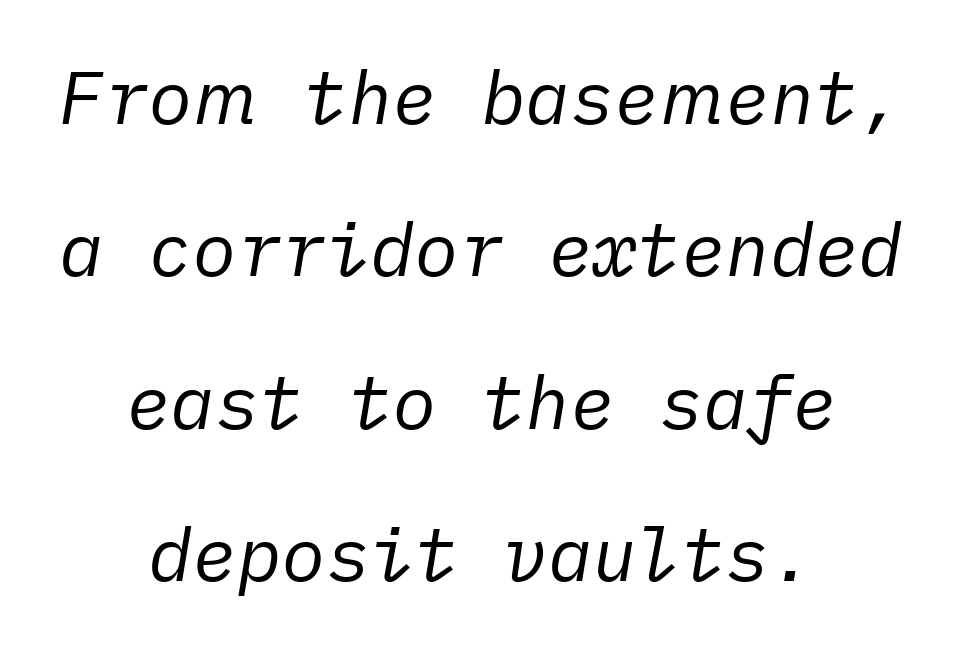
The image shows 74 px regular-weight type, italic (leaning right); set centered, loose line spacing (2.06x), normal letter spacing, not underlined; low stroke contrast and a medium x-height.
